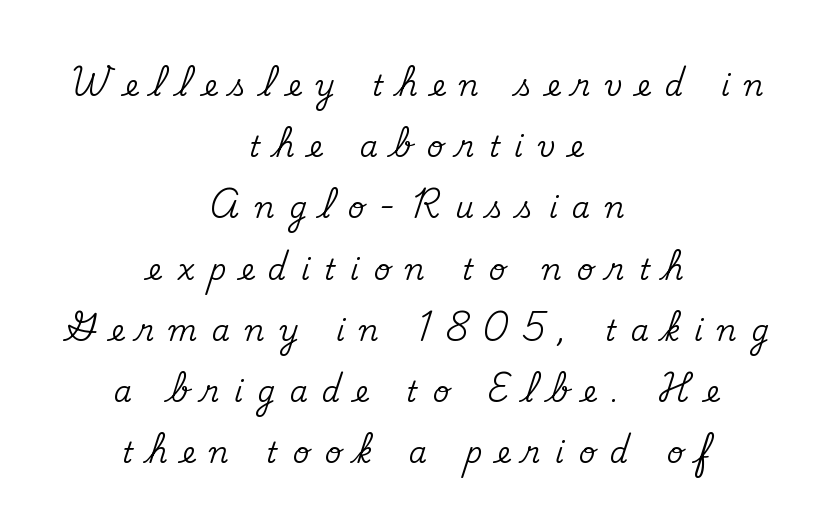
The image shows 29 px text type; set centered, loose line spacing (2.11x), unusually wide letter spacing (+0.5 em), not underlined; medium stroke contrast and a small x-height.
